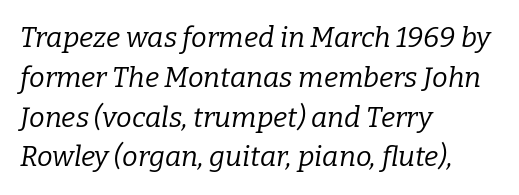
Interline gaps are of average width in this sample. All the whitespace from short lines collects on the right. The letters advance in unequal steps, a hallmark of proportional type. Between one letter and the next there's only the usual sliver of space. The area under the type is left untouched. It's the slanting kind of type.
